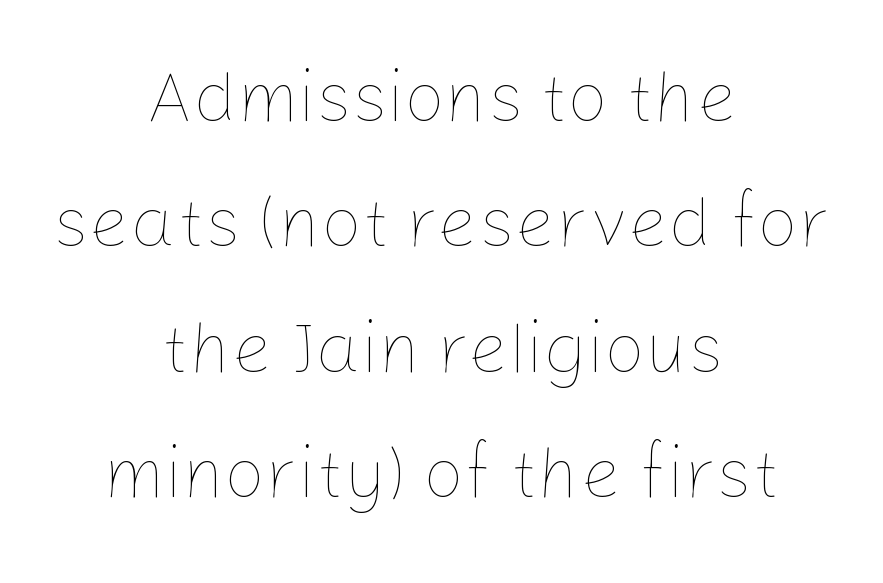
{"italic": "no", "bold": "no", "weight": "thin", "width": "normal", "stroke_contrast": "low", "x_height": "medium", "monospaced": "no", "underline": "no", "align": "center", "line_spacing_ratio": 1.74, "letter_spacing": "normal", "letter_spacing_em": 0.0, "glyph_px": 72}
